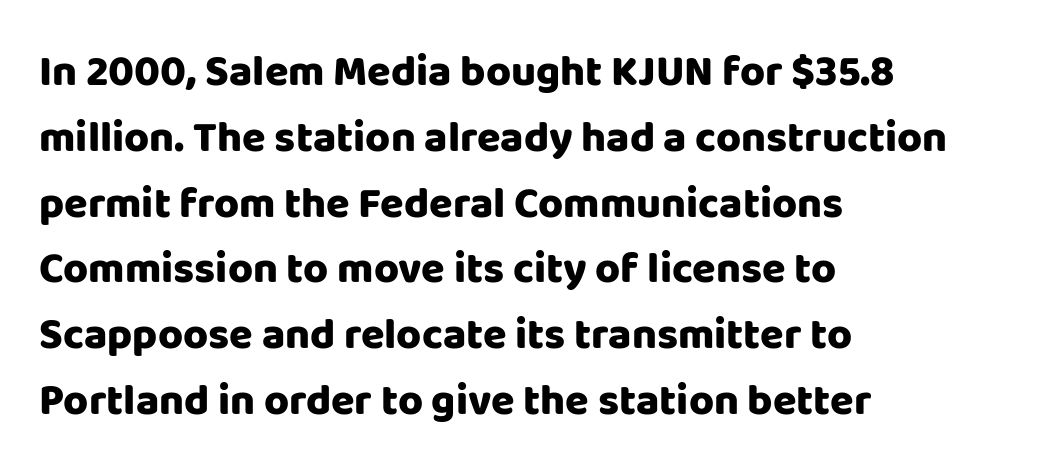
{"serif": "no", "italic": "no", "bold": "yes", "weight": "heavy", "width": "normal", "stroke_contrast": "low", "x_height": "large", "monospaced": "no", "underline": "no", "align": "left", "line_spacing": "normal", "line_spacing_ratio": 1.53, "letter_spacing": "normal", "letter_spacing_em": 0.0, "glyph_px": 43}
